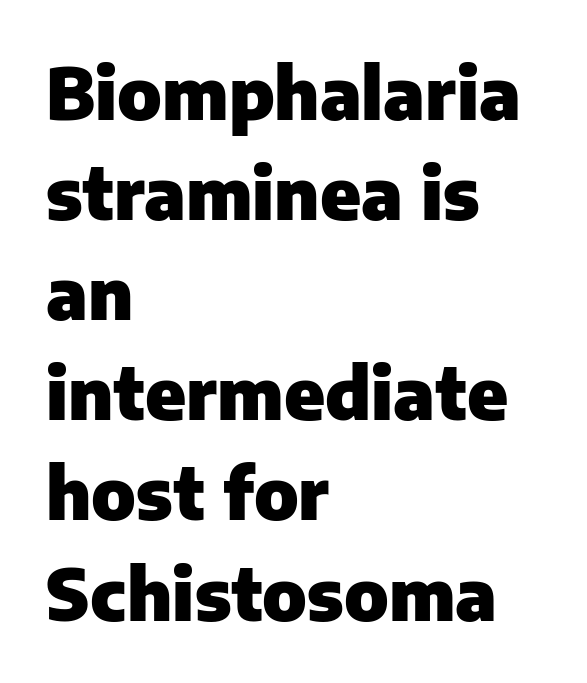
Q: Is the text bold? A: Yes.
Q: Is the text italic (slanted)? A: No, it is upright.
Q: Is the typeface a serif or a sans-serif typeface? A: Sans-serif.
Q: Is the text underlined? A: No.
Q: How is the paragraph aligned? A: Left-aligned.
Q: Is the spacing between letters normal or unusually wide? A: Normal.
Q: Is the spacing between lines tight, normal or loose? A: Normal.
Q: Width (condensed, normal, or wide)? A: Normal.
Q: Stroke contrast? A: Low.
Q: x-height? A: Medium.
Q: Monospaced? A: No.
